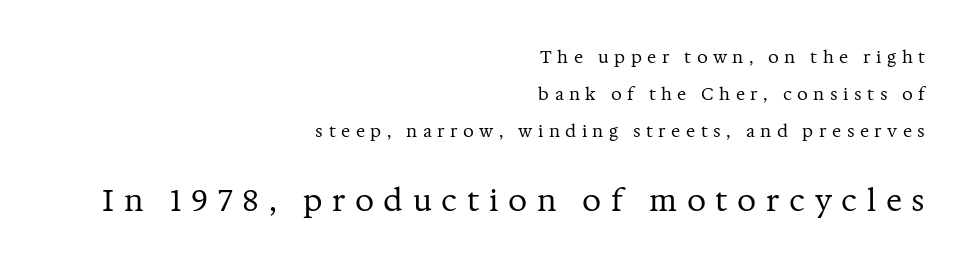
The image shows 30 px regular-weight serif type, upright; set right-aligned, loose line spacing (2.17x), unusually wide letter spacing (+0.32 em), not underlined; the second (bottom) block is 1.76x larger; medium stroke contrast and a medium x-height.
